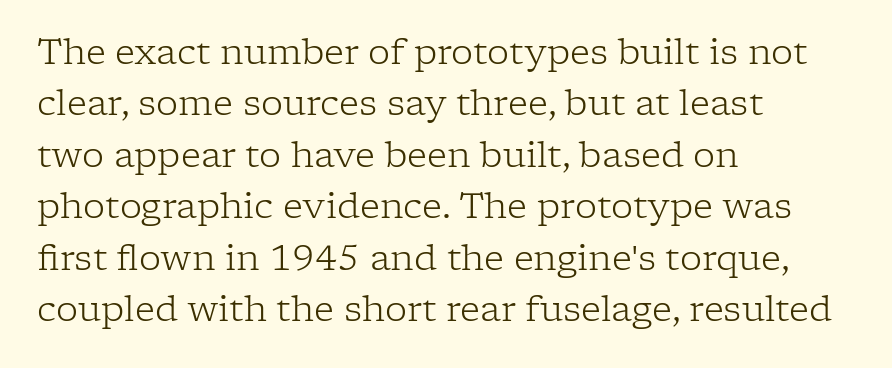
{"serif": "yes", "italic": "no", "bold": "no", "weight": "light", "width": "normal", "stroke_contrast": "low", "x_height": "medium", "monospaced": "no", "underline": "no", "align": "left", "line_spacing": "normal", "line_spacing_ratio": 1.47, "letter_spacing": "normal", "letter_spacing_em": 0.0, "glyph_px": 35}
